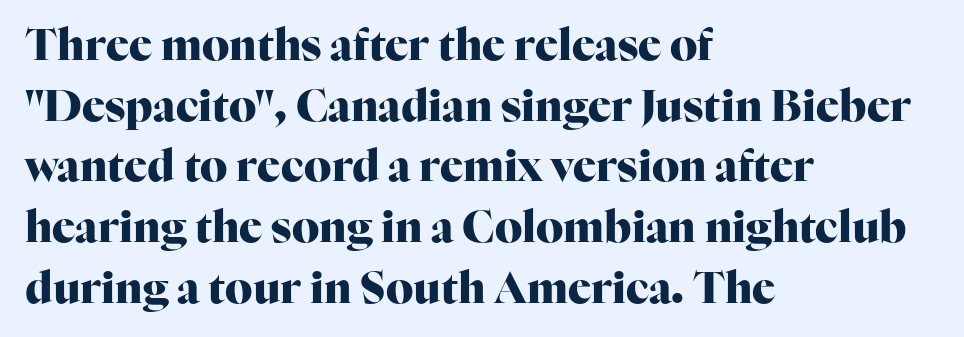
Q: Is the text bold? A: Yes.
Q: Is the text italic (slanted)? A: No, it is upright.
Q: Is the typeface a serif or a sans-serif typeface? A: Serif.
Q: Is the text underlined? A: No.
Q: How is the paragraph aligned? A: Left-aligned.
Q: Is the spacing between letters normal or unusually wide? A: Normal.
Q: Is the spacing between lines tight, normal or loose? A: Normal.
Q: Width (condensed, normal, or wide)? A: Normal.
Q: Stroke contrast? A: High.
Q: x-height? A: Medium.
Q: Monospaced? A: No.
